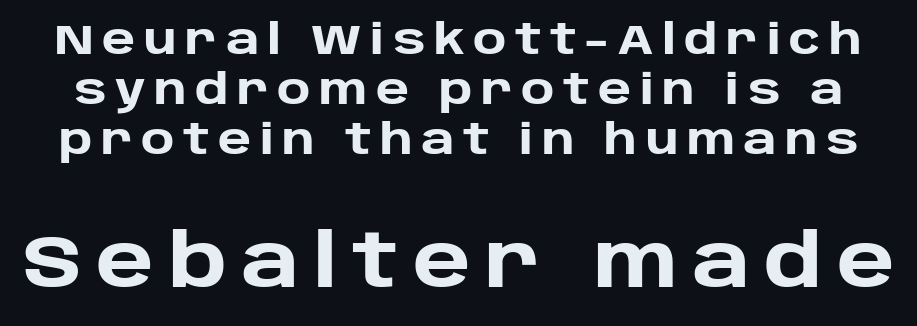
Q: Is the text bold? A: Yes.
Q: Is the text italic (slanted)? A: No, it is upright.
Q: Is the typeface a serif or a sans-serif typeface? A: Sans-serif.
Q: Is the text underlined? A: No.
Q: Is the spacing between letters normal or unusually wide? A: Unusually wide.
Q: Which block of text is set in a larger size, the first (top) or the second (bottom)? A: The second (bottom) one.
Q: Width (condensed, normal, or wide)? A: Normal.
Q: Stroke contrast? A: Low.
Q: x-height? A: Large.
Q: Monospaced? A: No.
